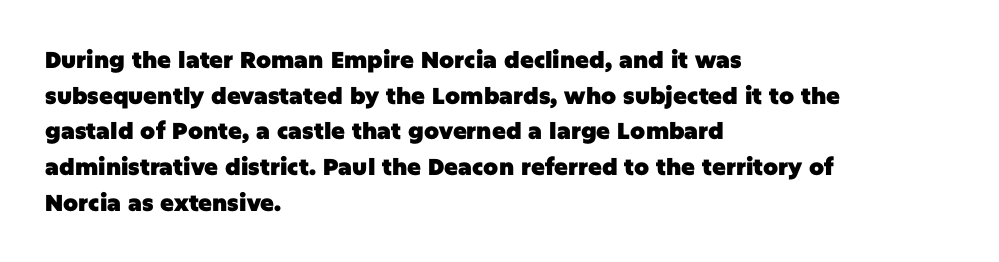
Q: Is the text bold? A: Yes.
Q: Is the text italic (slanted)? A: No, it is upright.
Q: Is the text underlined? A: No.
Q: How is the paragraph aligned? A: Left-aligned.
Q: Is the spacing between letters normal or unusually wide? A: Normal.
Q: Is the spacing between lines tight, normal or loose? A: Normal.
